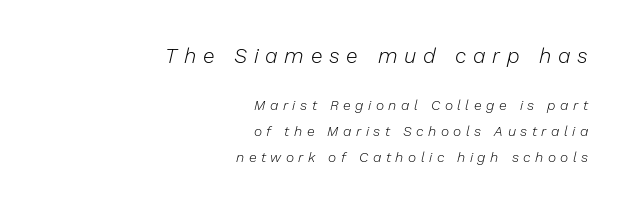
The string is rendered with underlining switched off. Think standard paragraph weight, or any step lighter than that. How are the letters spaced? Widely, with obvious added tracking. If you squint, the top block still reads clearly — it's the larger of the two.
